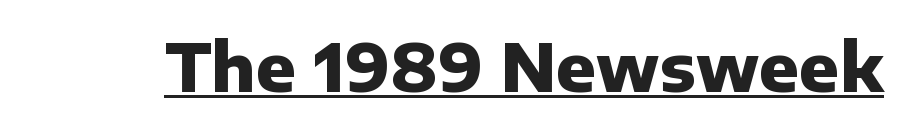
{"serif": "no", "italic": "no", "bold": "yes", "weight": "heavy", "width": "normal", "stroke_contrast": "low", "x_height": "medium", "monospaced": "no", "underline": "yes", "letter_spacing": "normal", "letter_spacing_em": 0.0, "glyph_px": 66}
